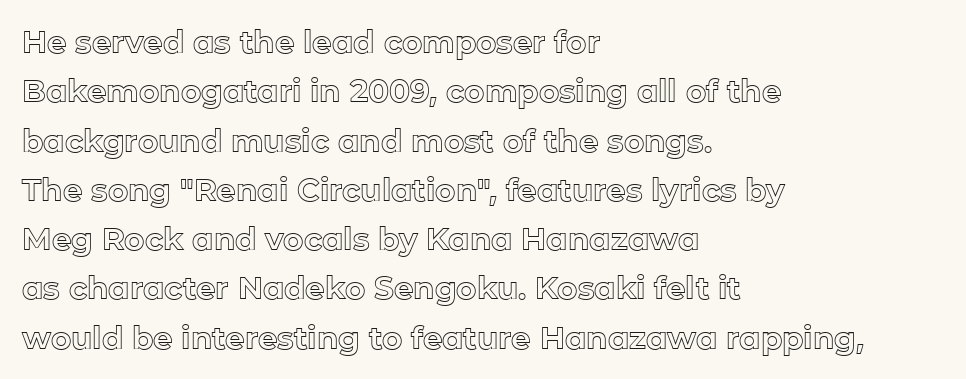
{"italic": "no", "width": "normal", "x_height": "medium", "monospaced": "no", "underline": "no", "align": "left", "line_spacing": "normal", "line_spacing_ratio": 1.59, "letter_spacing": "normal", "letter_spacing_em": 0.0, "glyph_px": 31}
